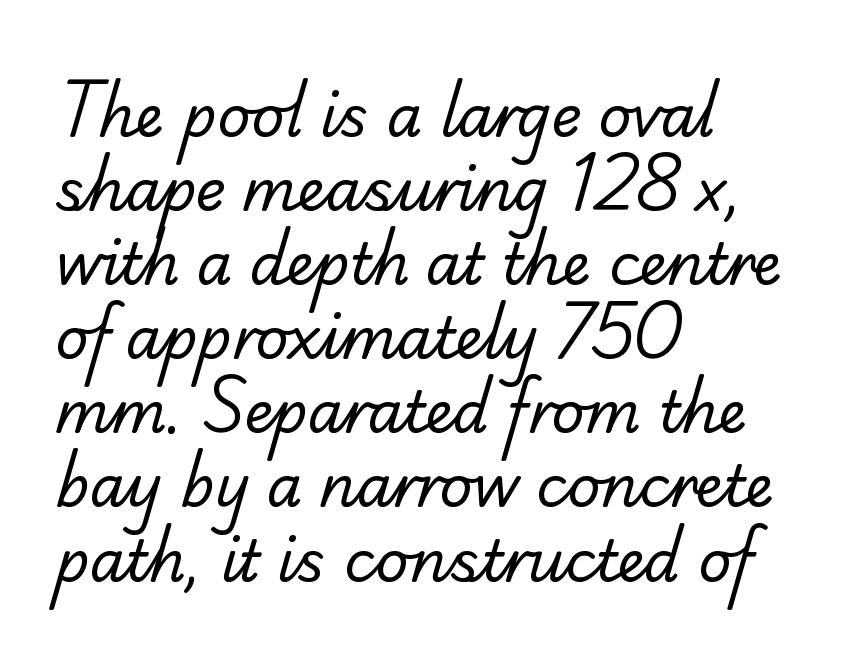
The image shows 57 px regular-weight serif type; set left-aligned, normal line spacing (1.3x), normal letter spacing, not underlined; low stroke contrast and a small x-height.
